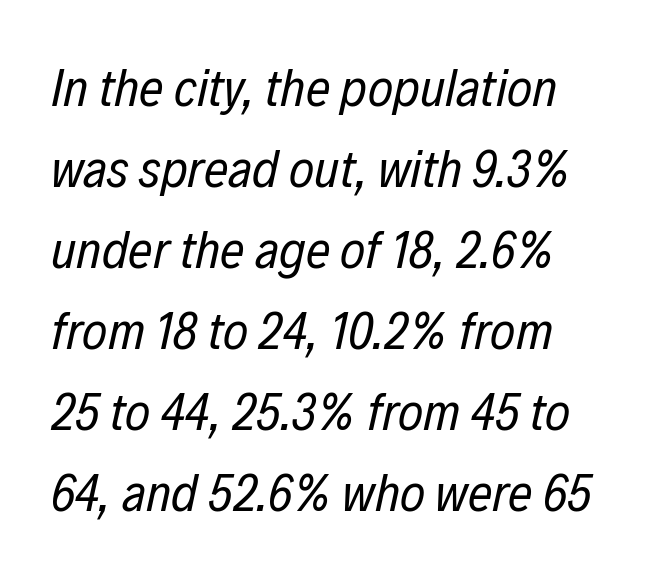
{"italic": "yes", "lean": "right", "slant_degrees": 12, "bold": "no", "weight": "regular", "width": "condensed", "stroke_contrast": "low", "x_height": "medium", "monospaced": "no", "underline": "no", "line_spacing": "normal", "line_spacing_ratio": 1.5, "letter_spacing": "normal", "letter_spacing_em": 0.0, "glyph_px": 54}
